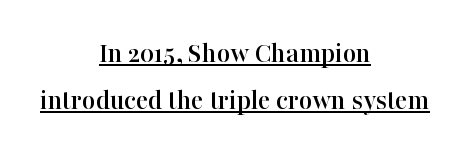
{"serif": "yes", "italic": "no", "width": "normal", "stroke_contrast": "high", "x_height": "medium", "monospaced": "no", "underline": "yes", "align": "center", "line_spacing": "normal", "line_spacing_ratio": 1.63, "letter_spacing": "normal", "letter_spacing_em": 0.0, "glyph_px": 29}
